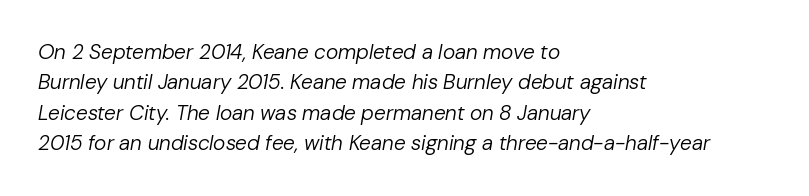
The image shows 21 px text type, italic (leaning right); set left-aligned, normal line spacing (1.45x), normal letter spacing, not underlined.
